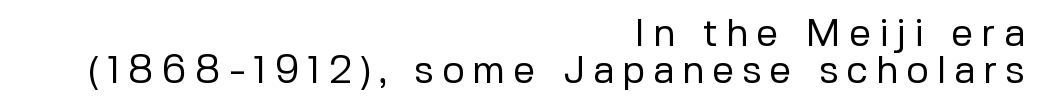
The image shows 39 px regular-weight sans-serif type, upright; set right-aligned, tight line spacing (0.96x), unusually wide letter spacing (+0.2 em), not underlined; low stroke contrast and a medium x-height.
